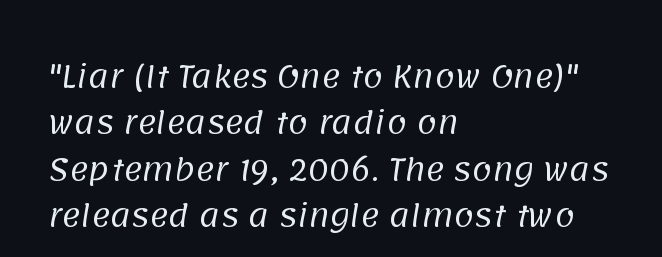
Q: Is the text bold? A: No.
Q: Is the typeface a serif or a sans-serif typeface? A: Sans-serif.
Q: Is the text underlined? A: No.
Q: How is the paragraph aligned? A: Left-aligned.
Q: Is the spacing between letters normal or unusually wide? A: Normal.
Q: Is the spacing between lines tight, normal or loose? A: Normal.
Q: Width (condensed, normal, or wide)? A: Normal.
Q: Stroke contrast? A: Low.
Q: x-height? A: Large.
Q: Monospaced? A: No.
